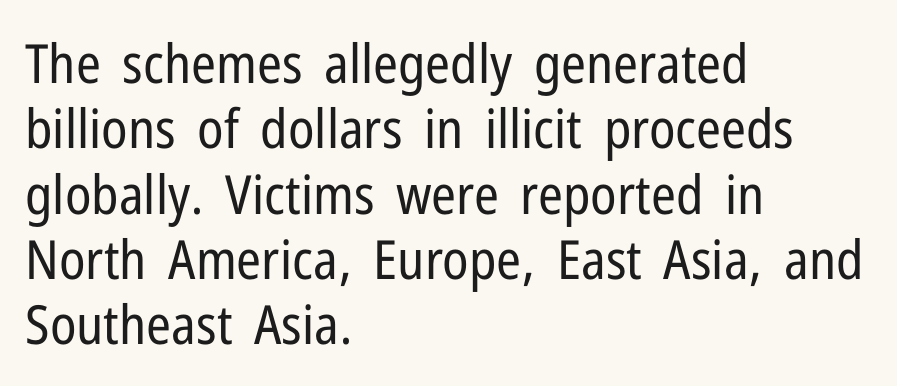
Teacher's note: observe the even left margin — that is flush-left alignment. This is not heavy type; no bold has been used. Serifs: no, the terminals of the letterforms are clean. When letters stand straight like this, we call the style roman or upright. The baseline area is clear.
